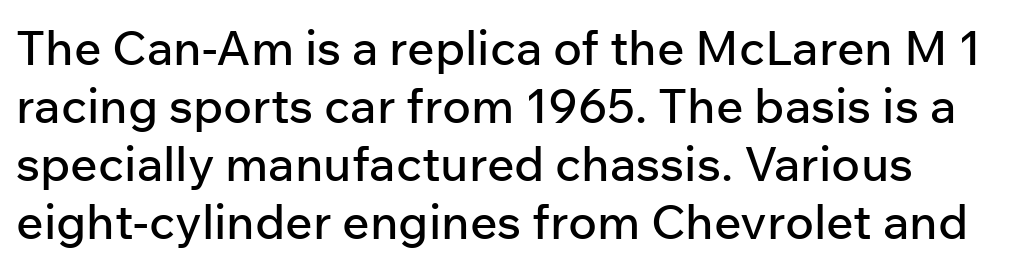
{"serif": "no", "italic": "no", "width": "normal", "stroke_contrast": "low", "x_height": "medium", "monospaced": "no", "underline": "no", "line_spacing_ratio": 1.21, "letter_spacing": "normal", "letter_spacing_em": 0.0, "glyph_px": 48}
